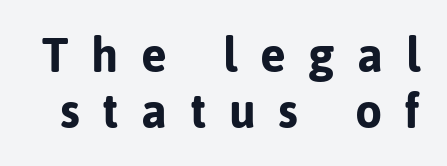
The image shows 48 px bold sans-serif type, upright; set line spacing 1.16x, unusually wide letter spacing (+0.47 em), not underlined; low stroke contrast and a medium x-height.
